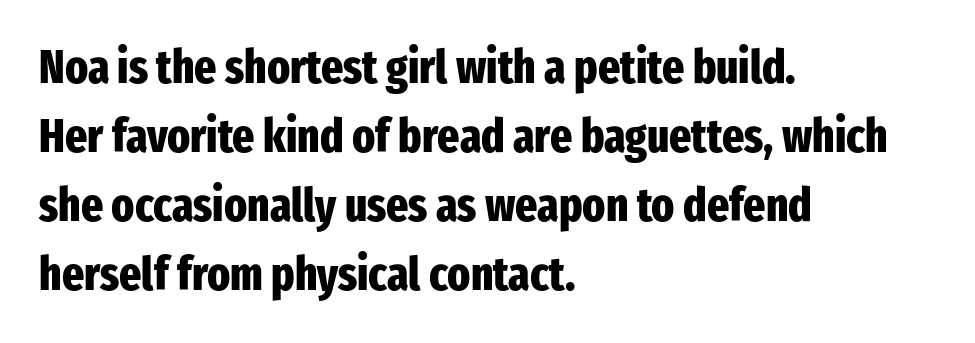
The image shows 47 px heavy, condensed sans-serif type, upright; set left-aligned, normal line spacing (1.47x), normal letter spacing, not underlined; low stroke contrast and a medium x-height.
